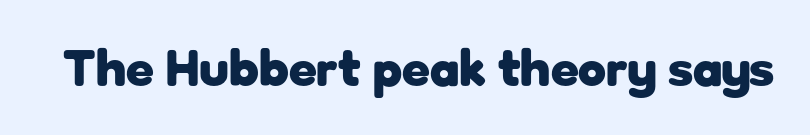
{"serif": "no", "italic": "no", "bold": "yes", "weight": "heavy", "width": "normal", "stroke_contrast": "low", "x_height": "medium", "monospaced": "no", "underline": "no", "letter_spacing": "normal", "letter_spacing_em": 0.0, "glyph_px": 51}
